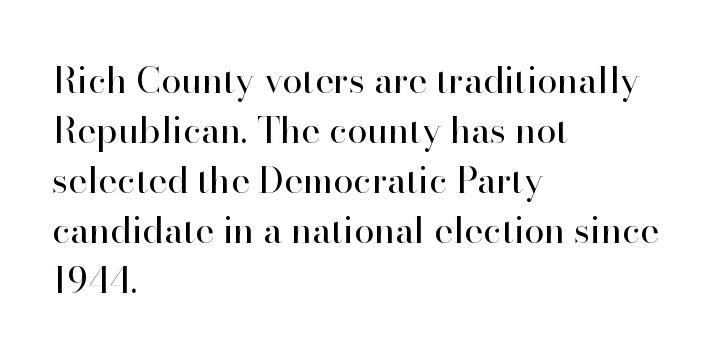
{"serif": "yes", "italic": "no", "bold": "no", "weight": "regular", "width": "normal", "stroke_contrast": "high", "x_height": "small", "monospaced": "no", "underline": "no", "align": "left", "line_spacing": "normal", "line_spacing_ratio": 1.39, "letter_spacing": "normal", "letter_spacing_em": 0.0, "glyph_px": 36}
